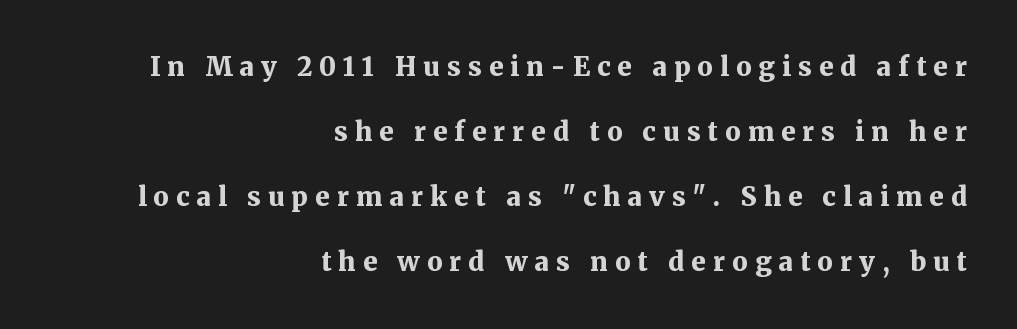
The image shows 26 px bold type, upright; set right-aligned, loose line spacing (2.5x), unusually wide letter spacing (+0.27 em), not underlined.
